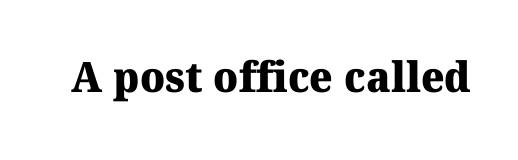
The image shows 42 px heavy serif type; set normal letter spacing, not underlined; medium stroke contrast and a medium x-height.
